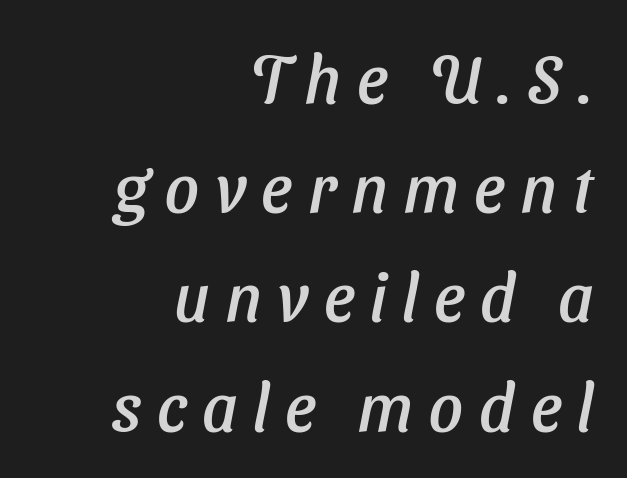
The image shows 67 px text type, italic (leaning right); set right-aligned, normal line spacing (1.63x), unusually wide letter spacing (+0.23 em), not underlined; low stroke contrast and a medium x-height.
